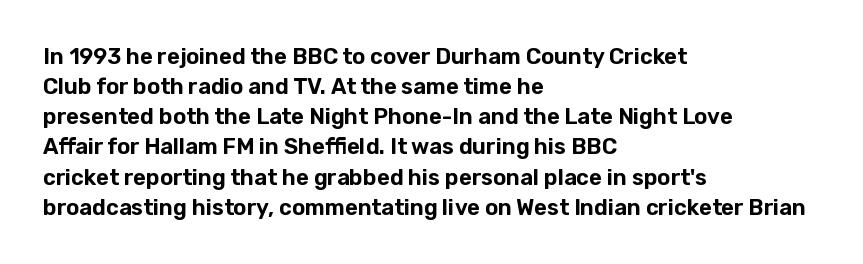
The image shows 22 px text type, upright; set left-aligned, normal line spacing (1.37x), normal letter spacing, not underlined.
